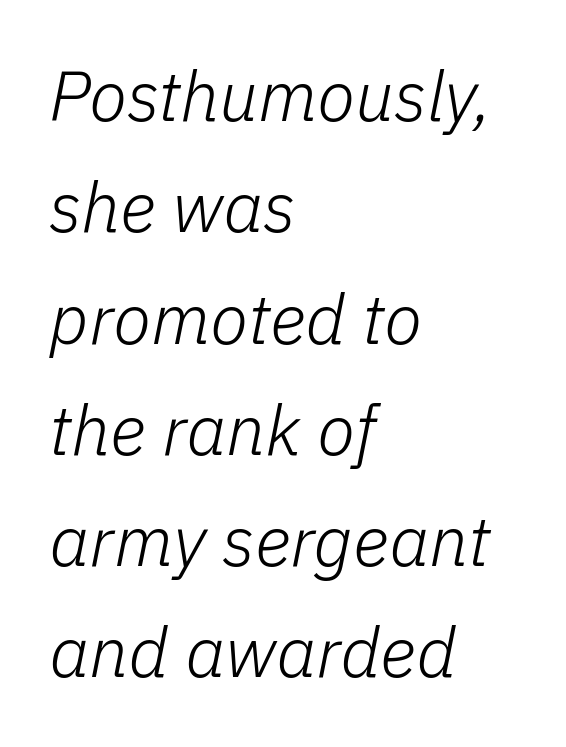
Is this a fixed-width face? No — the glyphs have proportional, varying widths. Underlining? Definitely not there. It's the slanting kind of type. Each line starts at the same left margin while the right side varies.
